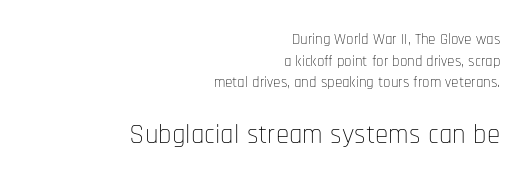
Tall strokes in this sample are plumb rather than angled. The gap between lines stays unmarked. Heaviness? Minimal to ordinary, like unemphasized prose. The space between consecutive lines is moderate.
